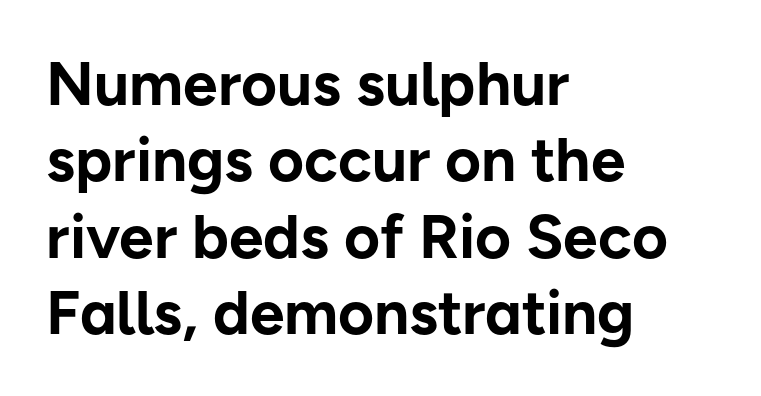
Q: Is the text bold? A: Yes.
Q: Is the text italic (slanted)? A: No, it is upright.
Q: Is the typeface a serif or a sans-serif typeface? A: Sans-serif.
Q: Is the text underlined? A: No.
Q: How is the paragraph aligned? A: Left-aligned.
Q: Is the spacing between letters normal or unusually wide? A: Normal.
Q: Width (condensed, normal, or wide)? A: Normal.
Q: Stroke contrast? A: Low.
Q: x-height? A: Medium.
Q: Monospaced? A: No.
